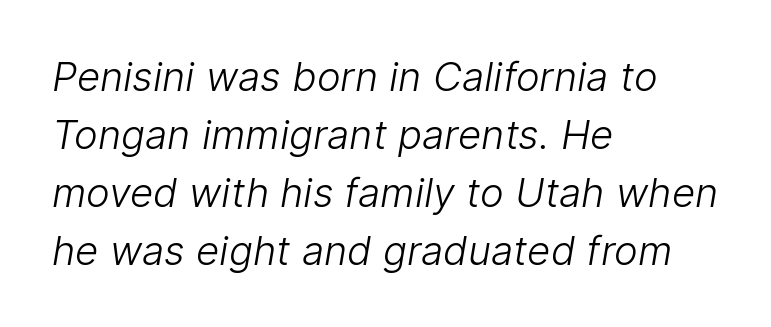
The image shows 40 px light sans-serif type; set left-aligned, normal line spacing (1.45x), normal letter spacing, not underlined; low stroke contrast and a medium x-height.
